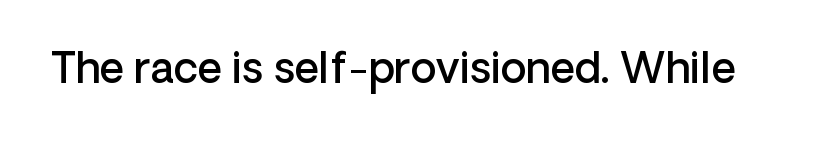
The image shows 42 px semibold sans-serif type, upright; set normal letter spacing, not underlined; low stroke contrast and a medium x-height.
